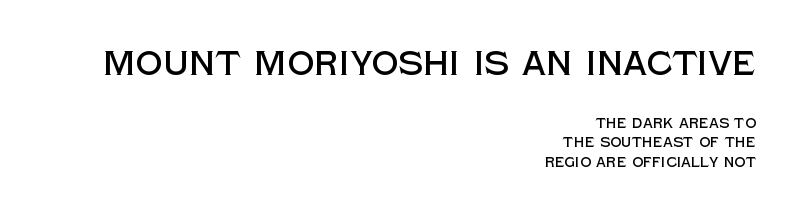
{"serif": "no", "italic": "no", "width": "normal", "x_height": "large", "monospaced": "no", "underline": "no", "align": "right", "line_spacing": "normal", "line_spacing_ratio": 1.38, "letter_spacing": "normal", "letter_spacing_em": 0.0, "larger_block": "first", "size_ratio": 2.43, "glyph_px": 34}
